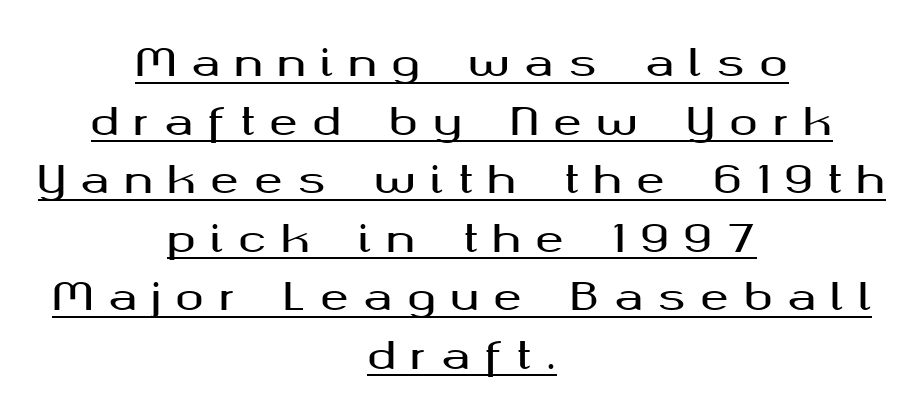
The image shows 38 px wide sans-serif type, upright; set centered, normal line spacing (1.54x), unusually wide letter spacing (+0.39 em), underlined; medium stroke contrast and a medium x-height.
